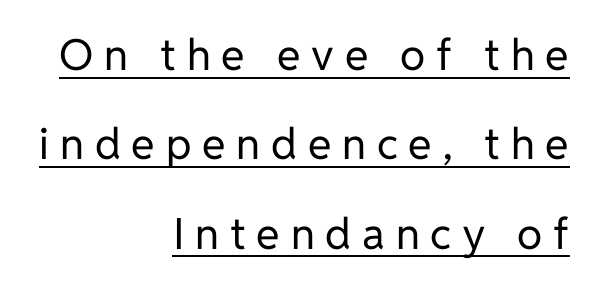
The image shows 43 px regular-weight sans-serif type, upright; set right-aligned, loose line spacing (2.08x), unusually wide letter spacing (+0.25 em), underlined; low stroke contrast and a medium x-height.
